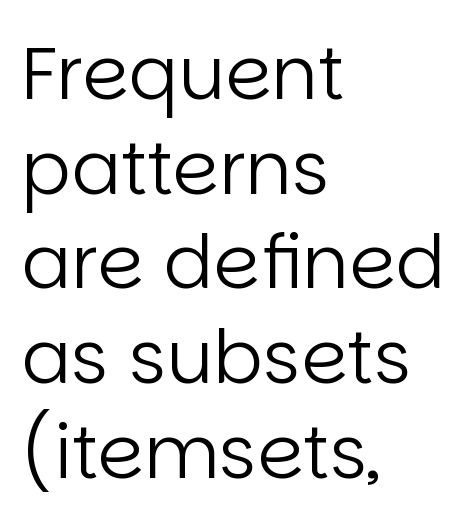
This is sans-serif lettering, the kind often seen on screens and signage. The glyphs are unaccompanied by any horizontal stroke below them. It's the straight-up-and-down kind of type. Unbolded letterforms with no extra heft. The passage shown stacks its lines at a standard gap. These lines keep a tight, regular rhythm from letter to letter.
